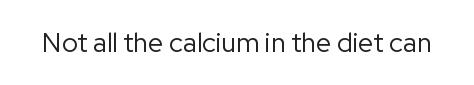
Q: Is the text bold? A: No.
Q: Is the text italic (slanted)? A: No, it is upright.
Q: Is the text underlined? A: No.
Q: Is the spacing between letters normal or unusually wide? A: Normal.
